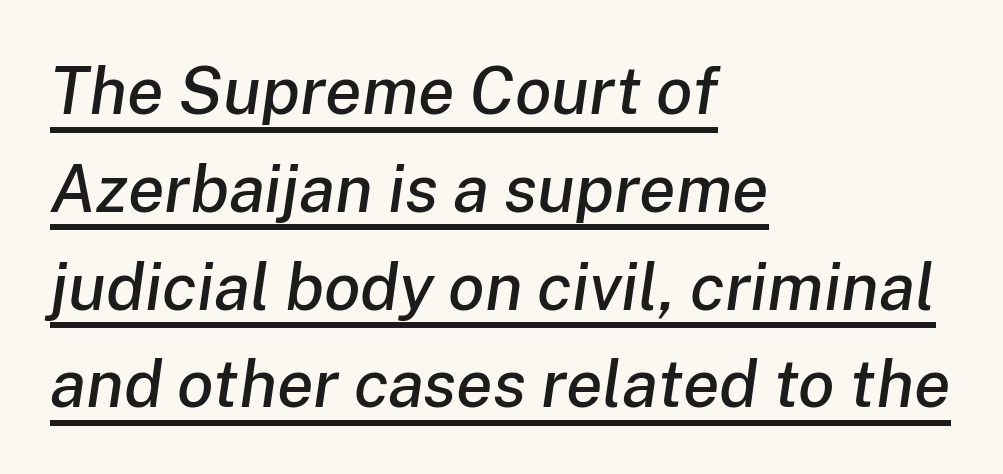
Q: Is the text italic (slanted)? A: Yes, it leans right by about 8 degrees.
Q: Is the text underlined? A: Yes.
Q: How is the paragraph aligned? A: Left-aligned.
Q: Is the spacing between letters normal or unusually wide? A: Normal.
Q: Is the spacing between lines tight, normal or loose? A: Normal.
Q: Width (condensed, normal, or wide)? A: Normal.
Q: Stroke contrast? A: Low.
Q: x-height? A: Medium.
Q: Monospaced? A: No.
